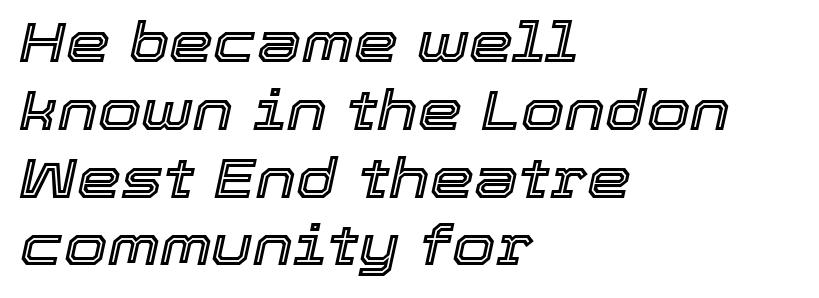
{"italic": "yes", "lean": "right", "slant_degrees": 12, "width": "normal", "x_height": "medium", "monospaced": "no", "underline": "no", "align": "left", "line_spacing_ratio": 1.21, "letter_spacing": "normal", "letter_spacing_em": 0.0, "glyph_px": 56}
